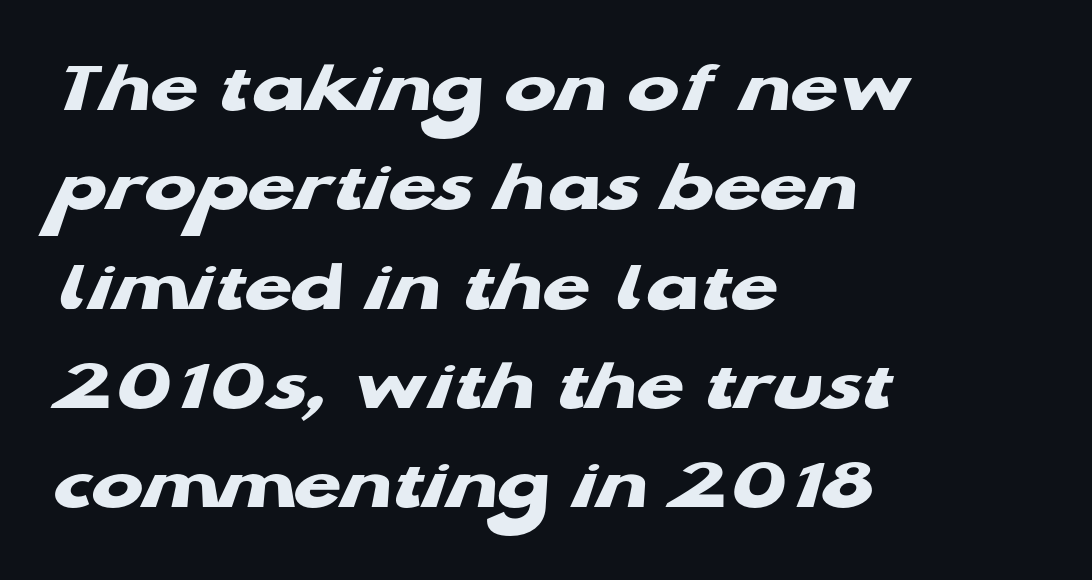
{"serif": "no", "bold": "yes", "weight": "heavy", "width": "wide", "stroke_contrast": "low", "x_height": "medium", "monospaced": "no", "underline": "no", "align": "left", "line_spacing": "normal", "line_spacing_ratio": 1.29, "letter_spacing": "normal", "letter_spacing_em": 0.0, "glyph_px": 77}
